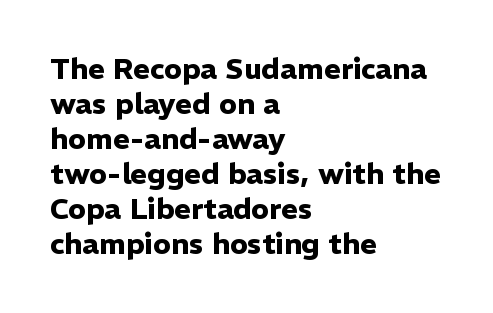
Q: Is the text bold? A: Yes.
Q: Is the text italic (slanted)? A: No, it is upright.
Q: Is the typeface a serif or a sans-serif typeface? A: Sans-serif.
Q: Is the text underlined? A: No.
Q: How is the paragraph aligned? A: Left-aligned.
Q: Is the spacing between letters normal or unusually wide? A: Normal.
Q: Width (condensed, normal, or wide)? A: Normal.
Q: Stroke contrast? A: Low.
Q: x-height? A: Medium.
Q: Monospaced? A: No.
